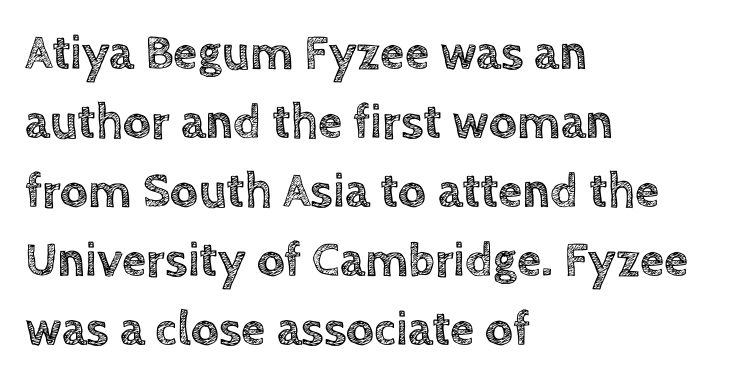
The image shows 49 px text type, upright; set left-aligned, normal line spacing (1.41x), normal letter spacing, not underlined; a large x-height.
